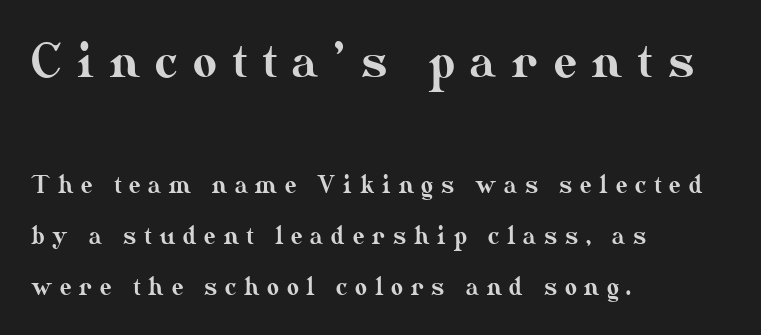
Q: Is the text italic (slanted)? A: No, it is upright.
Q: Is the text underlined? A: No.
Q: How is the paragraph aligned? A: Left-aligned.
Q: Is the spacing between letters normal or unusually wide? A: Unusually wide.
Q: Is the spacing between lines tight, normal or loose? A: Loose.
Q: Which block of text is set in a larger size, the first (top) or the second (bottom)? A: The first (top) one.
Q: Width (condensed, normal, or wide)? A: Normal.
Q: Stroke contrast? A: Medium.
Q: x-height? A: Small.
Q: Monospaced? A: No.
